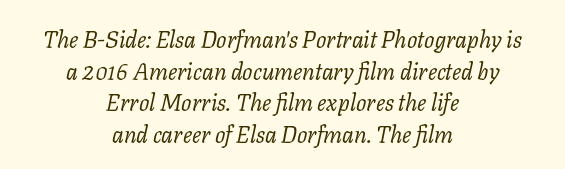
{"italic": "yes", "lean": "right", "slant_degrees": 11, "bold": "no", "underline": "no", "align": "center", "line_spacing": "normal", "line_spacing_ratio": 1.37, "letter_spacing": "normal", "letter_spacing_em": 0.0, "glyph_px": 23}
